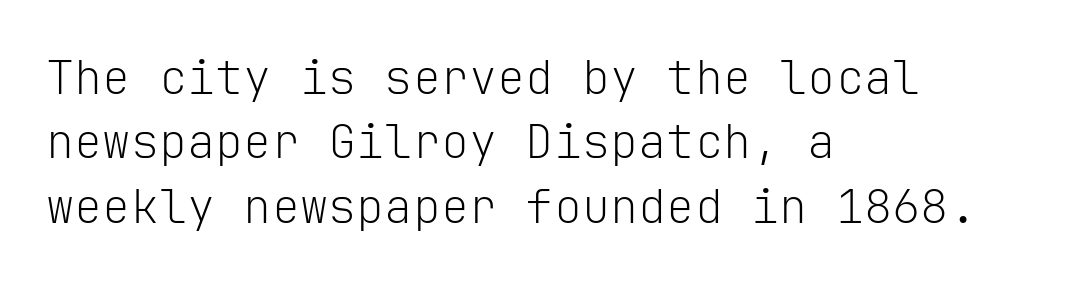
{"serif": "no", "italic": "no", "bold": "no", "weight": "light", "width": "normal", "stroke_contrast": "low", "x_height": "medium", "monospaced": "yes", "underline": "no", "align": "left", "line_spacing": "normal", "line_spacing_ratio": 1.37, "letter_spacing": "normal", "letter_spacing_em": 0.0, "glyph_px": 47}
